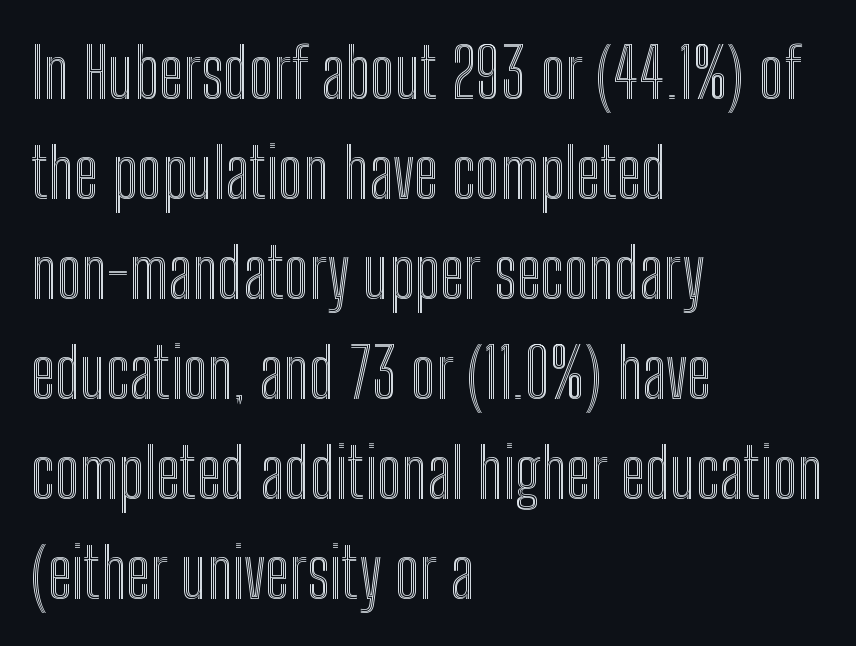
Q: Is the text italic (slanted)? A: No, it is upright.
Q: Is the text underlined? A: No.
Q: How is the paragraph aligned? A: Left-aligned.
Q: Is the spacing between letters normal or unusually wide? A: Normal.
Q: Is the spacing between lines tight, normal or loose? A: Normal.
Q: Width (condensed, normal, or wide)? A: Condensed.
Q: x-height? A: Medium.
Q: Monospaced? A: No.
